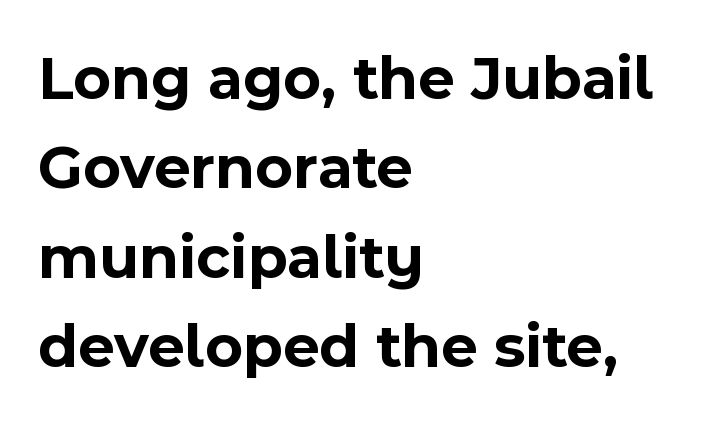
Unlike a traditional serif, this face leaves its strokes unadorned. You could not count columns in this text — the font is proportionally spaced. Decoration check: the copy has no underline. Upright lettering throughout.
